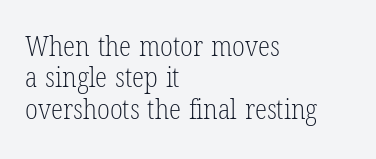
The letterforms sit shoulder to shoulder at normal distance. Think standard paragraph weight, or any step lighter than that. The letters advance in unequal steps, a hallmark of proportional type. Nobody drew a line under any word here. It's the straight-up-and-down kind of type. This rendering uses left alignment, leaving the right contour irregular.
